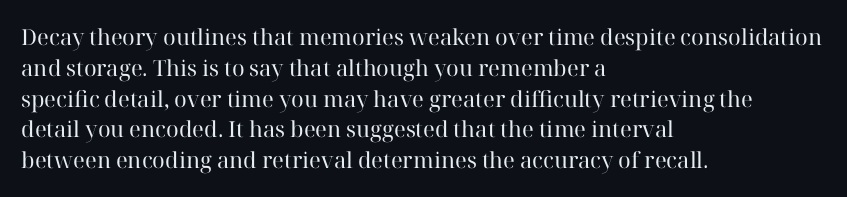
{"italic": "no", "bold": "no", "underline": "no", "align": "left", "line_spacing": "normal", "line_spacing_ratio": 1.4, "letter_spacing": "normal", "letter_spacing_em": 0.0, "glyph_px": 22}
